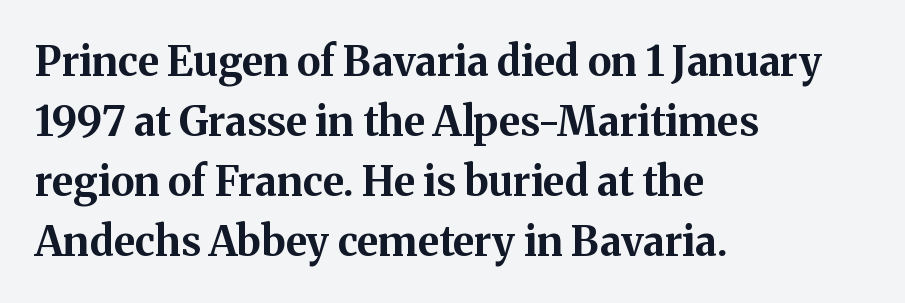
Leading: standard. You could not count columns in this text — the font is proportionally spaced. Words appear dense and cohesive because spacing is normal. Teacher's note: observe the even left margin — that is flush-left alignment.
